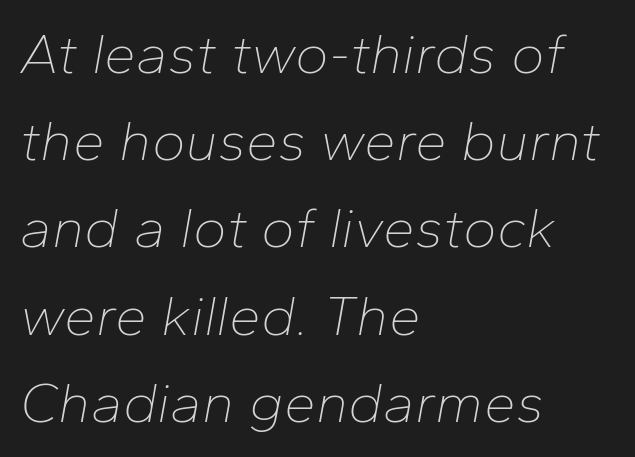
Q: Is the text bold? A: No.
Q: Is the text italic (slanted)? A: Yes, it leans right by about 10 degrees.
Q: Is the text underlined? A: No.
Q: How is the paragraph aligned? A: Left-aligned.
Q: Is the spacing between letters normal or unusually wide? A: Normal.
Q: Is the spacing between lines tight, normal or loose? A: Normal.
Q: Width (condensed, normal, or wide)? A: Normal.
Q: Stroke contrast? A: Low.
Q: x-height? A: Medium.
Q: Monospaced? A: No.
